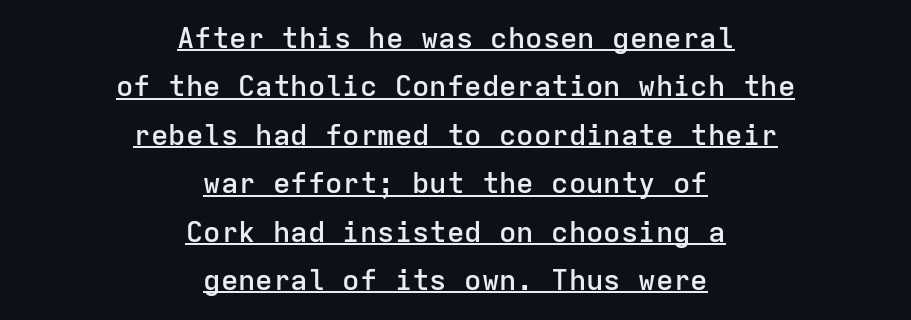
{"serif": "no", "italic": "no", "bold": "semi", "weight": "semibold", "width": "normal", "stroke_contrast": "low", "x_height": "medium", "monospaced": "yes", "underline": "yes", "align": "center", "line_spacing": "normal", "line_spacing_ratio": 1.67, "letter_spacing": "normal", "letter_spacing_em": 0.0, "glyph_px": 29}
